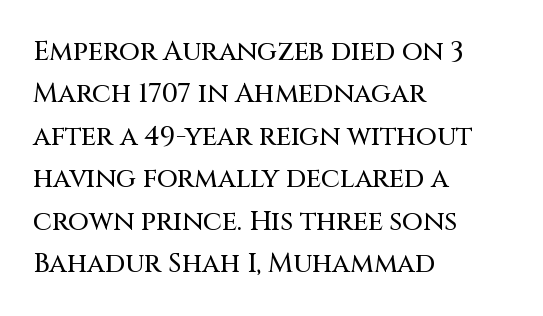
{"italic": "no", "underline": "no", "align": "left", "line_spacing": "normal", "line_spacing_ratio": 1.57, "letter_spacing": "normal", "letter_spacing_em": 0.0, "glyph_px": 27}
